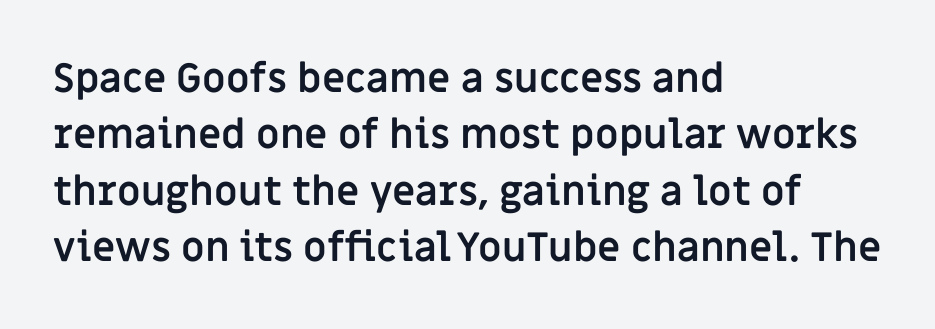
{"serif": "no", "italic": "no", "bold": "yes", "weight": "semibold", "width": "normal", "stroke_contrast": "low", "x_height": "large", "monospaced": "no", "underline": "no", "align": "left", "line_spacing": "normal", "line_spacing_ratio": 1.41, "letter_spacing": "normal", "letter_spacing_em": 0.0, "glyph_px": 40}
